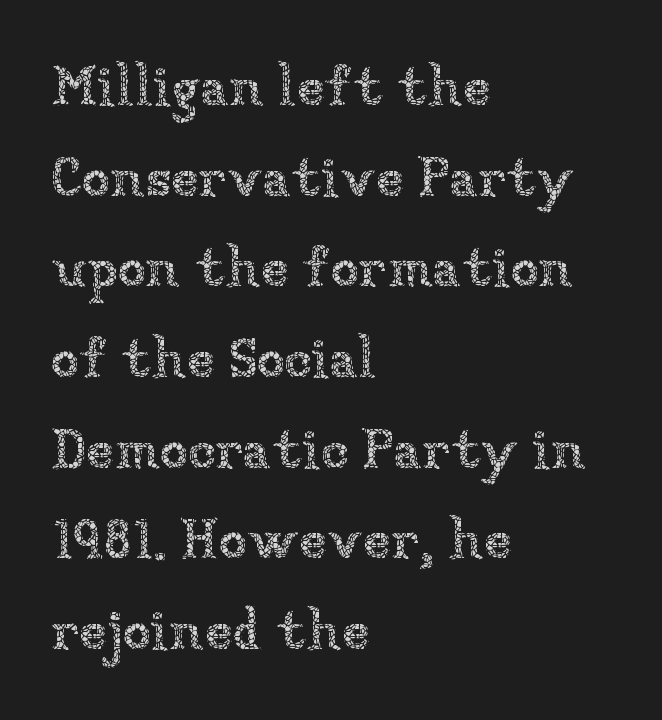
The image shows 57 px thin type, upright; set left-aligned, normal line spacing (1.59x), normal letter spacing, not underlined; low stroke contrast and a medium x-height.
